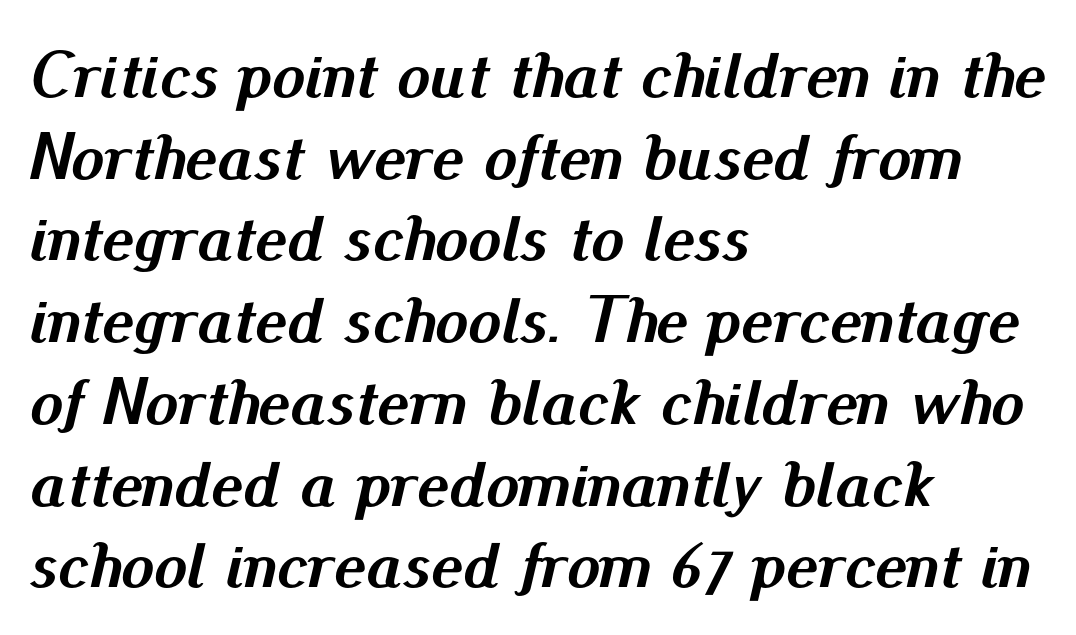
{"italic": "yes", "lean": "right", "slant_degrees": 13, "bold": "yes", "weight": "semibold", "width": "normal", "stroke_contrast": "medium", "x_height": "small", "monospaced": "no", "underline": "no", "align": "left", "line_spacing_ratio": 1.22, "letter_spacing": "normal", "letter_spacing_em": 0.0, "glyph_px": 67}
